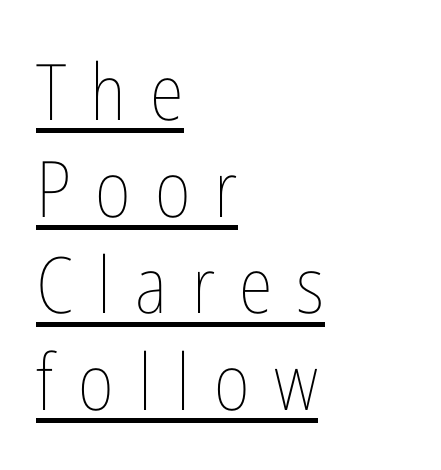
Each letter keeps its own natural width here, so spacing adapts to shape. Nope, not italic — everything's standing straight. The face used here appears with an underline applied. Compared with a centered layout, this one pins lines to the left instead.
